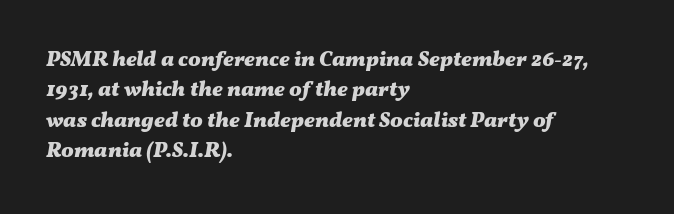
Bare-footed words on every line. This sample keeps an unexceptional amount of space between lines. Compared with an ordinary text face, these strokes are far heavier — a full bold. Letter spacing: default.
